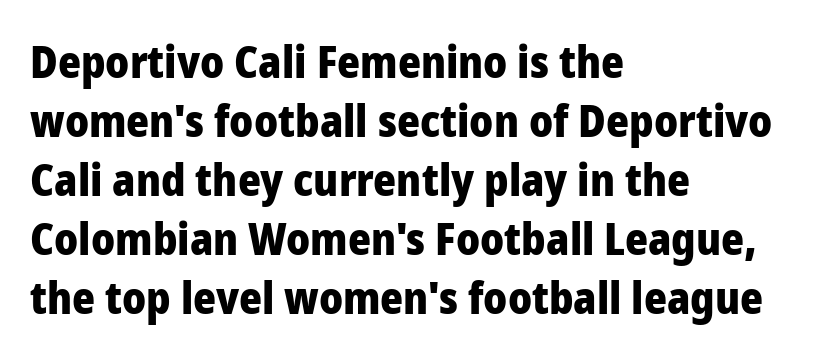
Q: Is the text bold? A: Yes.
Q: Is the text italic (slanted)? A: No, it is upright.
Q: Is the typeface a serif or a sans-serif typeface? A: Sans-serif.
Q: Is the text underlined? A: No.
Q: How is the paragraph aligned? A: Left-aligned.
Q: Is the spacing between letters normal or unusually wide? A: Normal.
Q: Is the spacing between lines tight, normal or loose? A: Normal.
Q: Width (condensed, normal, or wide)? A: Normal.
Q: Stroke contrast? A: Low.
Q: x-height? A: Medium.
Q: Monospaced? A: No.
